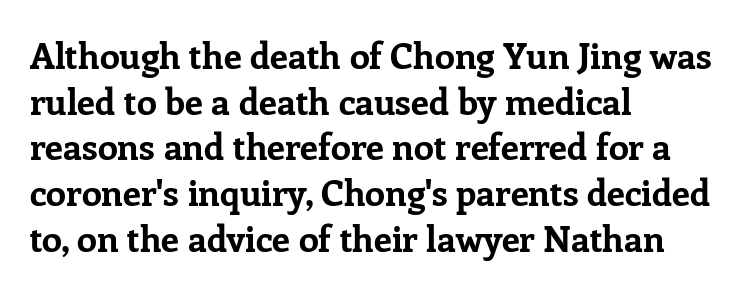
The image shows 36 px bold serif type, upright; set left-aligned, normal line spacing (1.27x), normal letter spacing, not underlined; low stroke contrast and a medium x-height.
